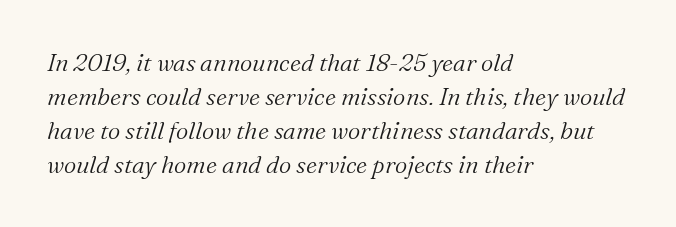
{"italic": "yes", "lean": "right", "slant_degrees": 16, "bold": "no", "underline": "no", "align": "left", "line_spacing": "normal", "line_spacing_ratio": 1.41, "letter_spacing": "normal", "letter_spacing_em": 0.0, "glyph_px": 24}
